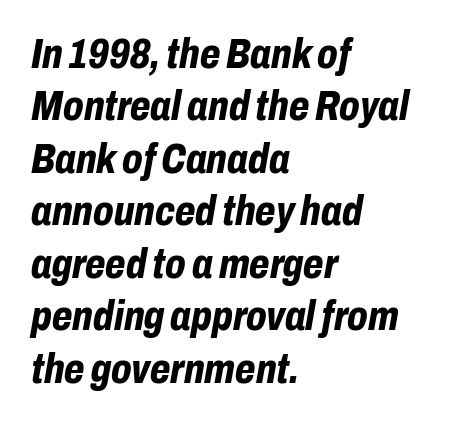
The paragraph has a hard left edge and a soft right edge. Characters are canted at an angle relative to the baseline's perpendicular. In terms of letterspacing, this is plain default setting. The face used here has the dense, thick strokes of a bold. The passage shown is typed in a proportional face where columns would drift.
